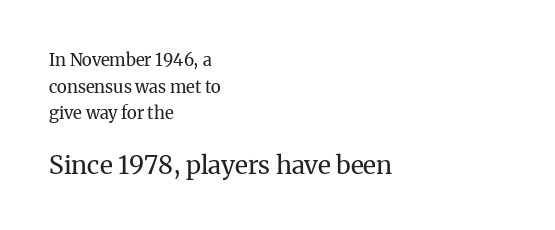
The weight tops out at a normal text grade. Nobody drew a line under any word here. Character size in the trailing block exceeds that of the leading block. The space between consecutive lines is moderate. Short and long lines alike share a common starting point at left. This sample uses an upright cut, with every glyph sitting square on the baseline.
